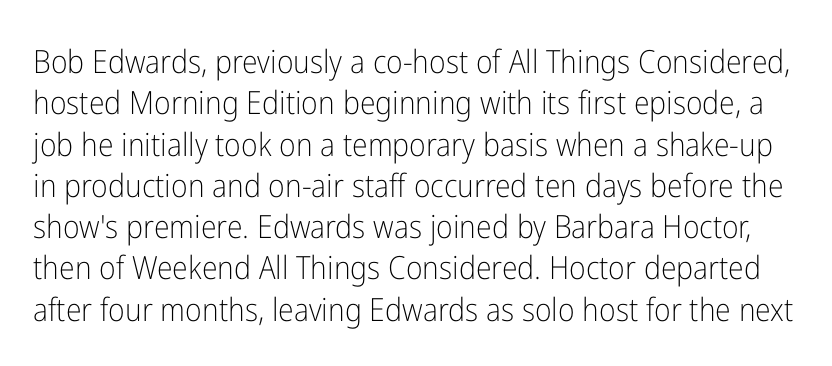
{"serif": "no", "italic": "no", "bold": "no", "weight": "light", "width": "condensed", "stroke_contrast": "low", "x_height": "medium", "monospaced": "no", "underline": "no", "line_spacing": "normal", "line_spacing_ratio": 1.29, "letter_spacing": "normal", "letter_spacing_em": 0.0, "glyph_px": 32}
